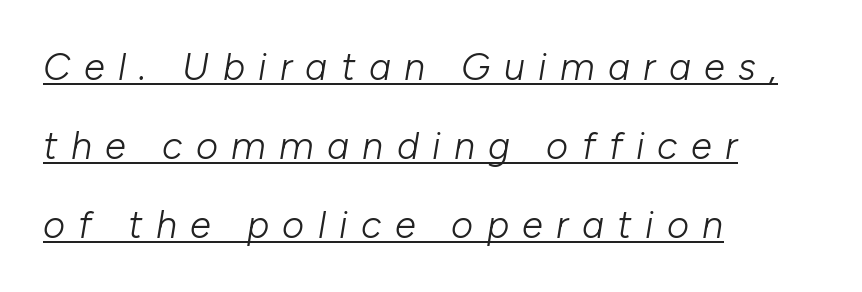
Q: Is the text bold? A: No.
Q: Is the text italic (slanted)? A: Yes, it leans right by about 10 degrees.
Q: Is the text underlined? A: Yes.
Q: How is the paragraph aligned? A: Left-aligned.
Q: Is the spacing between letters normal or unusually wide? A: Unusually wide.
Q: Is the spacing between lines tight, normal or loose? A: Loose.
Q: Width (condensed, normal, or wide)? A: Normal.
Q: Stroke contrast? A: Low.
Q: x-height? A: Medium.
Q: Monospaced? A: No.
